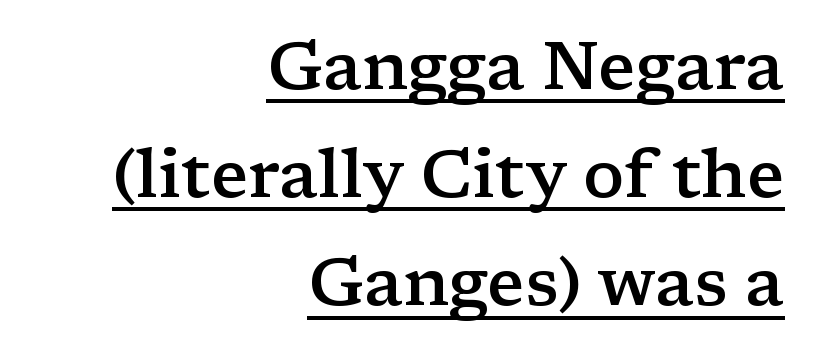
{"serif": "yes", "italic": "no", "bold": "semi", "weight": "semibold", "width": "wide", "stroke_contrast": "low", "x_height": "medium", "monospaced": "no", "underline": "yes", "align": "right", "line_spacing": "normal", "line_spacing_ratio": 1.59, "letter_spacing": "normal", "letter_spacing_em": 0.0, "glyph_px": 68}
